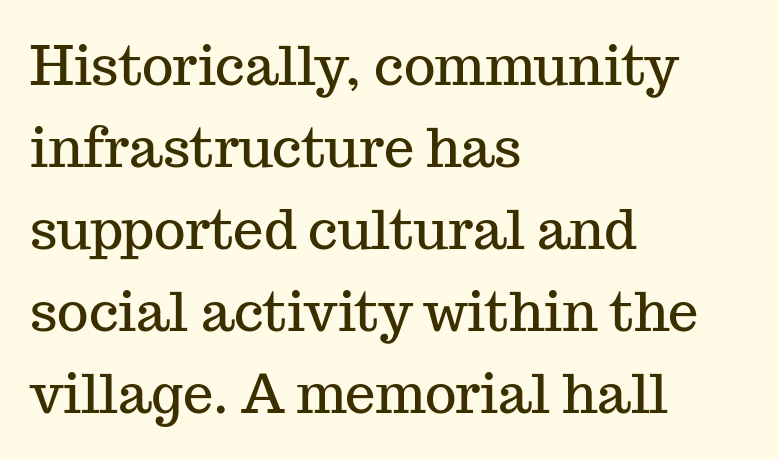
Q: Is the text italic (slanted)? A: No, it is upright.
Q: Is the typeface a serif or a sans-serif typeface? A: Serif.
Q: Is the text underlined? A: No.
Q: How is the paragraph aligned? A: Left-aligned.
Q: Is the spacing between letters normal or unusually wide? A: Normal.
Q: Is the spacing between lines tight, normal or loose? A: Normal.
Q: Width (condensed, normal, or wide)? A: Normal.
Q: Stroke contrast? A: Medium.
Q: x-height? A: Medium.
Q: Monospaced? A: No.
